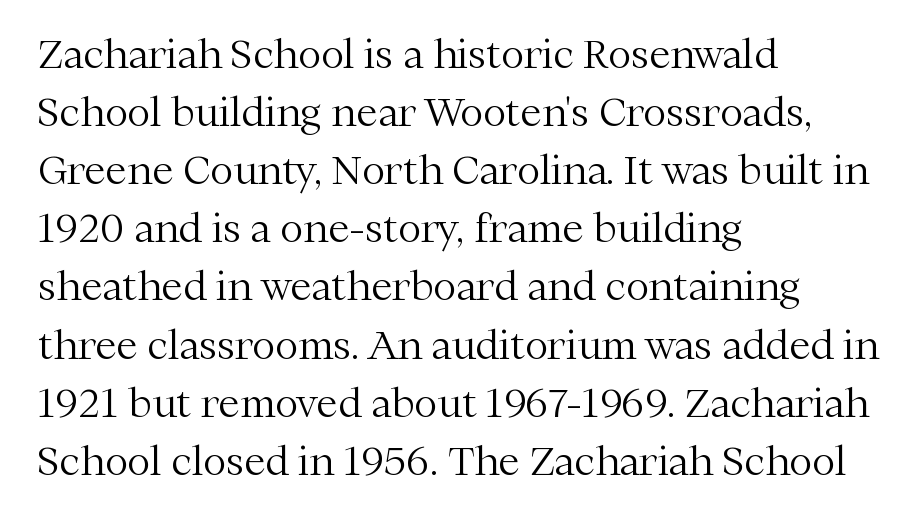
The image shows 39 px light serif type, upright; set left-aligned, normal line spacing (1.49x), normal letter spacing, not underlined; medium stroke contrast and a medium x-height.
